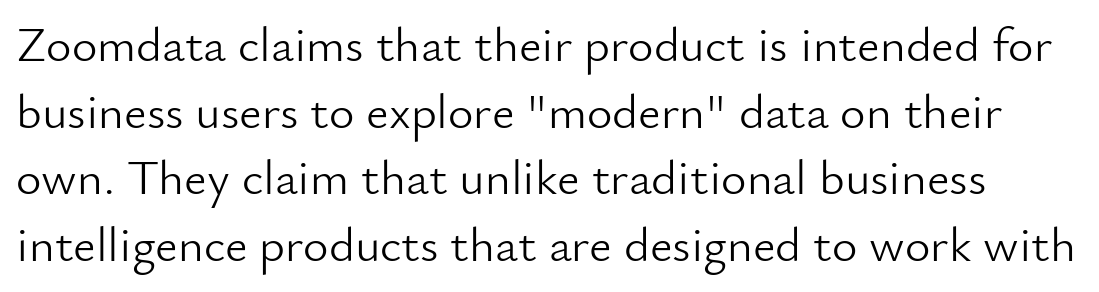
The image shows 49 px light sans-serif type, upright; set normal line spacing (1.36x), normal letter spacing, not underlined; low stroke contrast and a small x-height.
